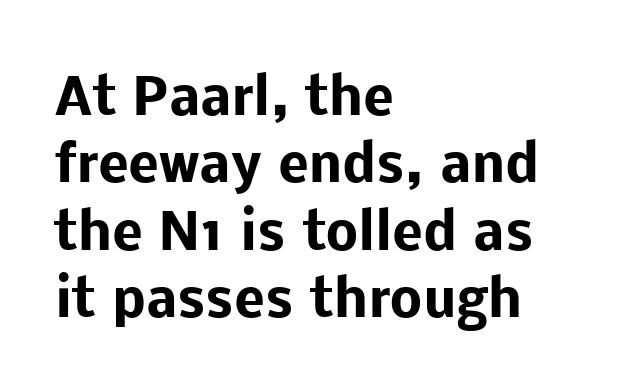
Q: Is the text bold? A: Yes.
Q: Is the text italic (slanted)? A: No, it is upright.
Q: Is the typeface a serif or a sans-serif typeface? A: Sans-serif.
Q: Is the text underlined? A: No.
Q: How is the paragraph aligned? A: Left-aligned.
Q: Is the spacing between letters normal or unusually wide? A: Normal.
Q: Is the spacing between lines tight, normal or loose? A: Normal.
Q: Width (condensed, normal, or wide)? A: Normal.
Q: Stroke contrast? A: Low.
Q: x-height? A: Medium.
Q: Monospaced? A: No.
